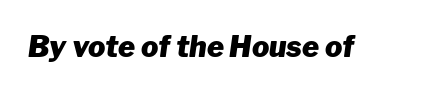
Check the space under the baseline: it is left empty. The letters sit at their default tracking, neither squeezed nor spread. The typography opts for an oblique posture over an upright one. Strong, thick strokes mark this as bold type.
